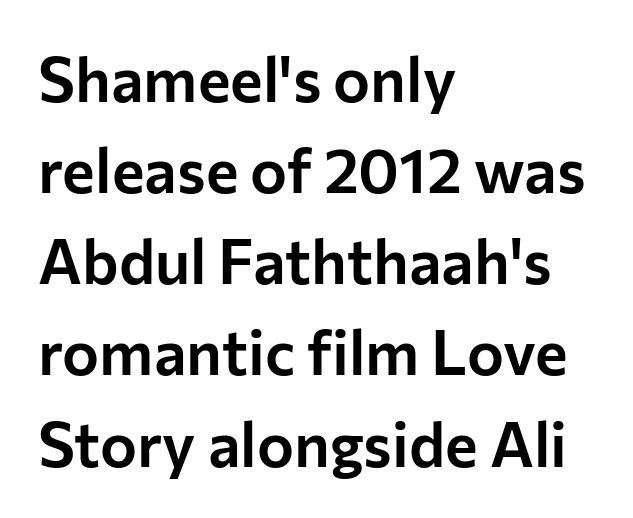
{"serif": "no", "italic": "no", "width": "normal", "stroke_contrast": "low", "x_height": "medium", "monospaced": "no", "underline": "no", "align": "left", "line_spacing": "normal", "line_spacing_ratio": 1.47, "letter_spacing": "normal", "letter_spacing_em": 0.0, "glyph_px": 62}
